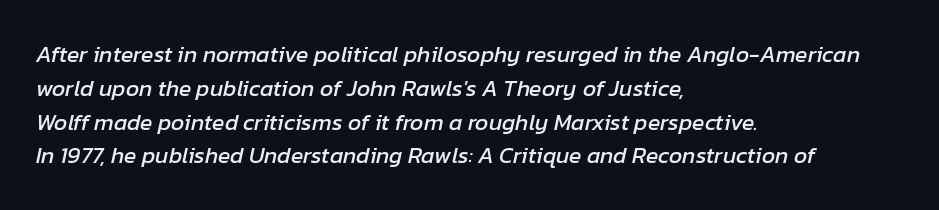
Q: Is the text italic (slanted)? A: Yes, it leans right by about 12 degrees.
Q: Is the text underlined? A: No.
Q: How is the paragraph aligned? A: Left-aligned.
Q: Is the spacing between letters normal or unusually wide? A: Normal.
Q: Is the spacing between lines tight, normal or loose? A: Normal.
